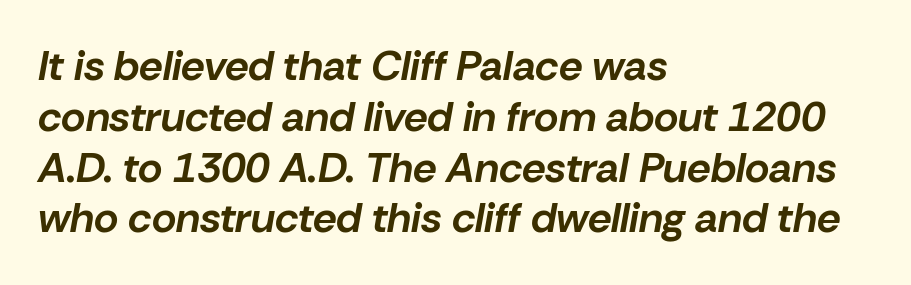
{"italic": "yes", "lean": "right", "slant_degrees": 10, "bold": "yes", "weight": "bold", "width": "normal", "stroke_contrast": "low", "x_height": "medium", "monospaced": "no", "underline": "no", "align": "left", "line_spacing_ratio": 1.21, "letter_spacing": "normal", "letter_spacing_em": 0.0, "glyph_px": 42}
